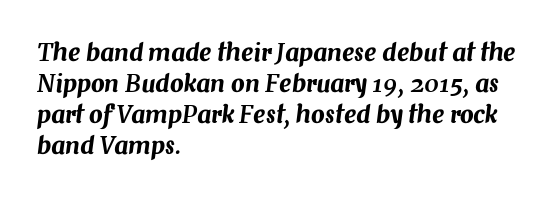
{"italic": "yes", "lean": "right", "slant_degrees": 7, "underline": "no", "align": "left", "line_spacing": "normal", "line_spacing_ratio": 1.29, "letter_spacing": "normal", "letter_spacing_em": 0.0, "glyph_px": 24}
